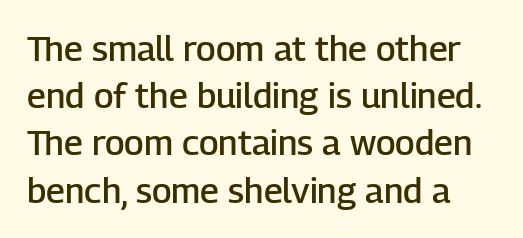
The image shows 35 px semibold sans-serif type, upright; set normal line spacing (1.35x), normal letter spacing, not underlined; low stroke contrast and a medium x-height.
